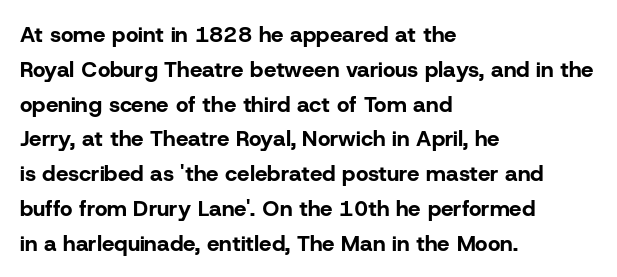
{"italic": "no", "bold": "yes", "underline": "no", "align": "left", "line_spacing": "normal", "line_spacing_ratio": 1.58, "letter_spacing": "normal", "letter_spacing_em": 0.0, "glyph_px": 22}
